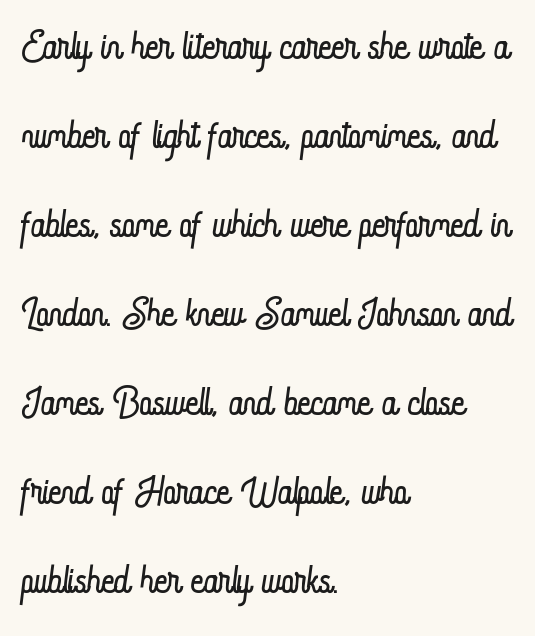
Do the characters align in a grid? No, the font is proportional. Bare-footed words on every line. Does the leading feel generous? No, just average. How are the letters spaced? Ordinarily, with no added tracking. Reading down the block, your eye returns to a fixed left position each line.
